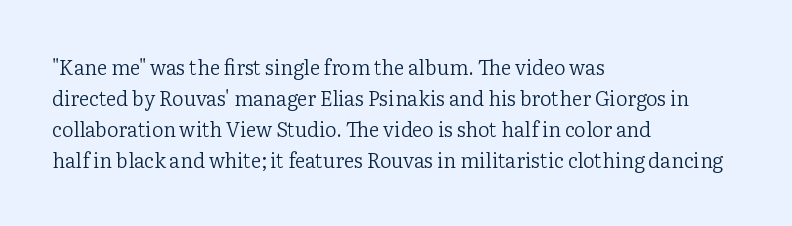
{"italic": "no", "bold": "no", "underline": "no", "align": "left", "line_spacing": "normal", "line_spacing_ratio": 1.55, "letter_spacing": "normal", "letter_spacing_em": 0.0, "glyph_px": 20}
